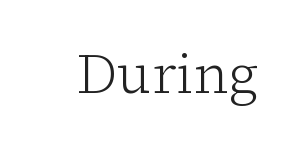
{"serif": "yes", "italic": "no", "bold": "no", "weight": "light", "width": "normal", "stroke_contrast": "low", "x_height": "medium", "monospaced": "no", "underline": "no", "letter_spacing": "normal", "letter_spacing_em": 0.0, "glyph_px": 55}
